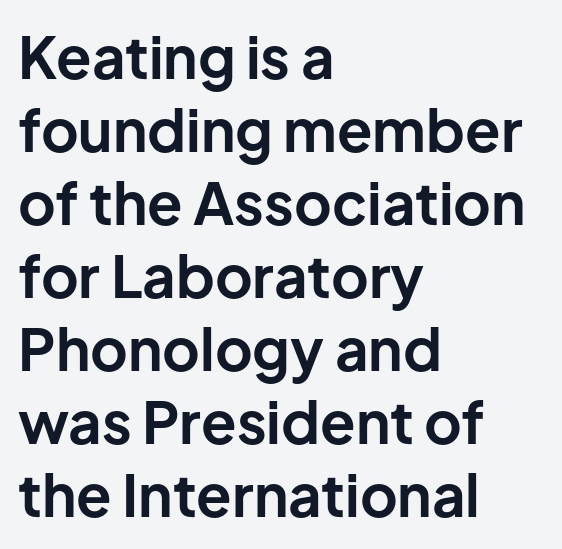
Q: Is the text bold? A: Yes.
Q: Is the text italic (slanted)? A: No, it is upright.
Q: Is the typeface a serif or a sans-serif typeface? A: Sans-serif.
Q: Is the text underlined? A: No.
Q: How is the paragraph aligned? A: Left-aligned.
Q: Is the spacing between letters normal or unusually wide? A: Normal.
Q: Is the spacing between lines tight, normal or loose? A: Normal.
Q: Width (condensed, normal, or wide)? A: Normal.
Q: Stroke contrast? A: Low.
Q: x-height? A: Medium.
Q: Monospaced? A: No.
